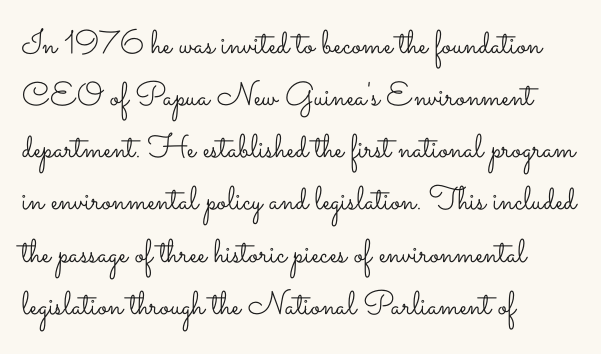
{"bold": "no", "weight": "light", "width": "wide", "stroke_contrast": "low", "x_height": "small", "monospaced": "no", "underline": "no", "align": "left", "line_spacing": "normal", "line_spacing_ratio": 1.58, "letter_spacing": "normal", "letter_spacing_em": 0.0, "glyph_px": 33}
